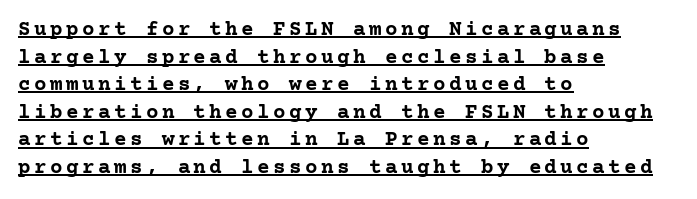
The strokes are fattened all the way to bold. The lettering is marked with a stroke running underneath it. Vertical spacing — default. Is the block centered? No — it sits flush against the left margin.
